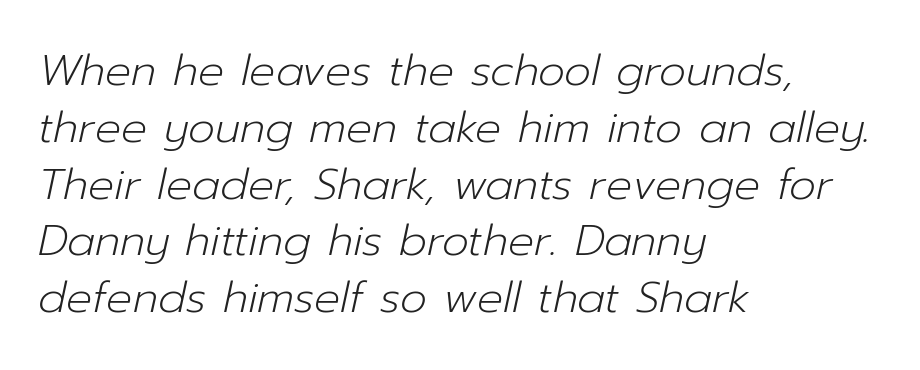
The image shows 43 px light type, italic (leaning right); set left-aligned, normal line spacing (1.32x), normal letter spacing, not underlined; low stroke contrast and a medium x-height.
